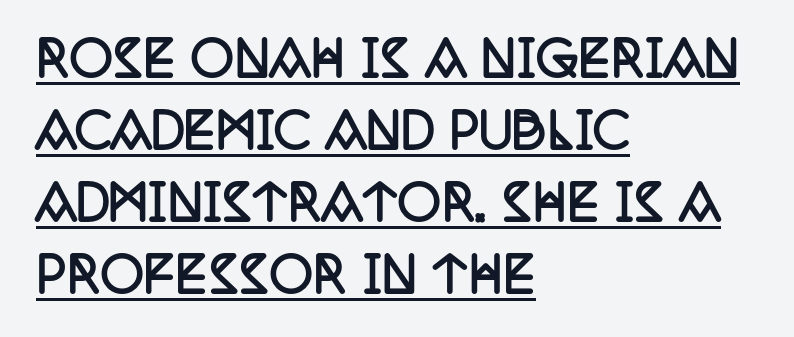
Q: Is the text bold? A: Yes.
Q: Is the text italic (slanted)? A: No, it is upright.
Q: Is the typeface a serif or a sans-serif typeface? A: Serif.
Q: Is the text underlined? A: Yes.
Q: How is the paragraph aligned? A: Left-aligned.
Q: Is the spacing between letters normal or unusually wide? A: Normal.
Q: Is the spacing between lines tight, normal or loose? A: Normal.
Q: Width (condensed, normal, or wide)? A: Condensed.
Q: Stroke contrast? A: Low.
Q: x-height? A: Large.
Q: Monospaced? A: No.
